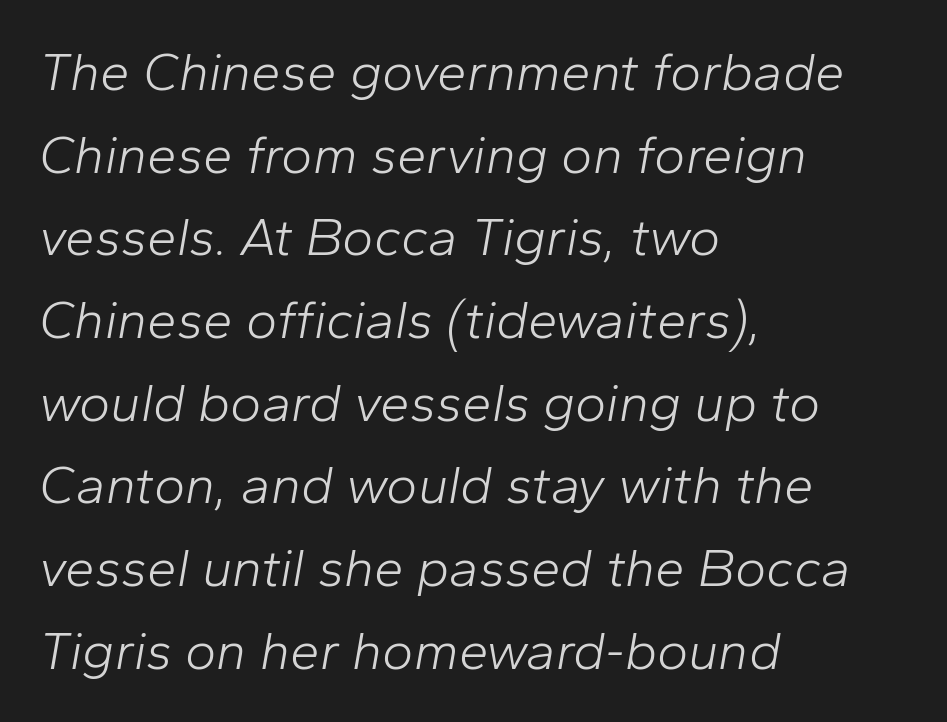
The image shows 53 px light type, italic (leaning right); set left-aligned, normal line spacing (1.56x), normal letter spacing, not underlined; low stroke contrast and a medium x-height.
